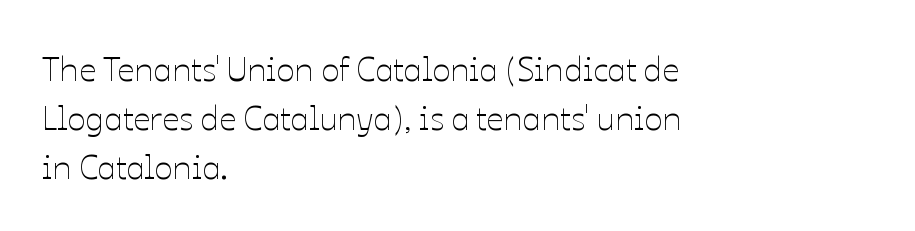
Weight: not bold — regular or lighter. The paragraph shown leans on its left margin. The lines sit at an ordinary, default distance from one another. This sample uses plain, unmodified letter spacing. Every stem runs plumb, perpendicular to the baseline. The space beneath each line is pristine and unruled.
